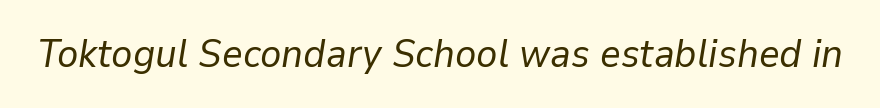
Q: Is the text bold? A: No.
Q: Is the text italic (slanted)? A: Yes, it leans right by about 9 degrees.
Q: Is the text underlined? A: No.
Q: Is the spacing between letters normal or unusually wide? A: Normal.
Q: Width (condensed, normal, or wide)? A: Normal.
Q: Stroke contrast? A: Low.
Q: x-height? A: Medium.
Q: Monospaced? A: No.
